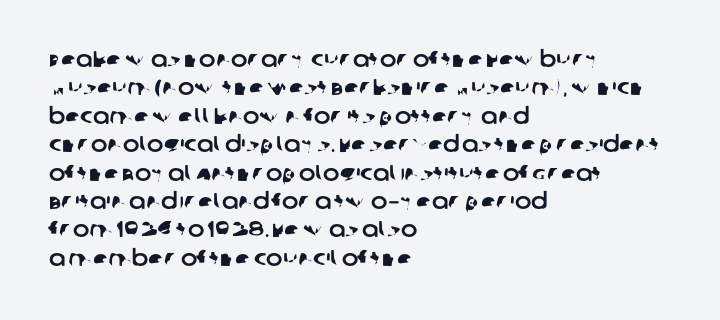
Q: Is the text underlined? A: No.
Q: How is the paragraph aligned? A: Left-aligned.
Q: Is the spacing between letters normal or unusually wide? A: Normal.
Q: Is the spacing between lines tight, normal or loose? A: Normal.
